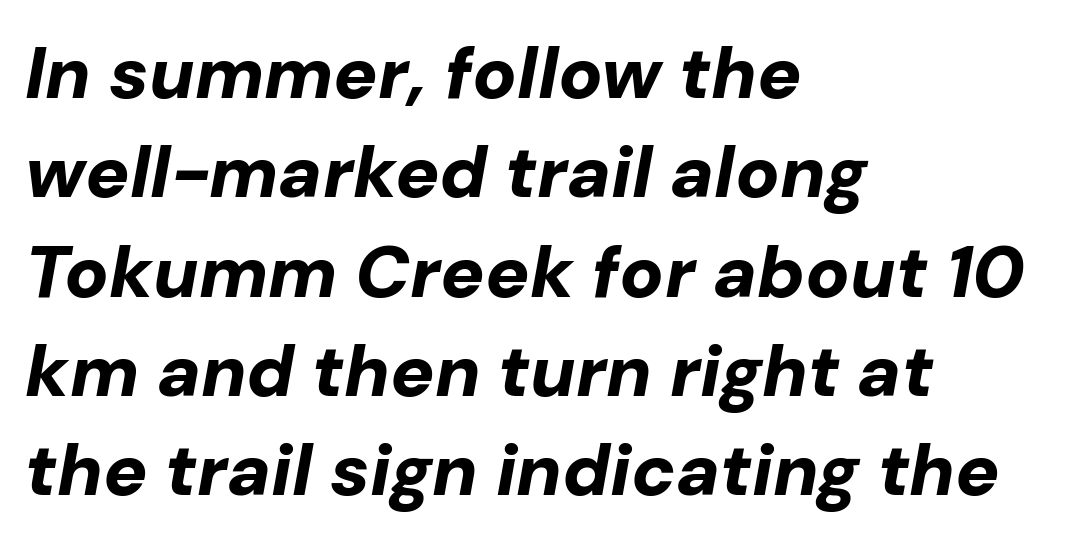
Q: Is the text bold? A: Yes.
Q: Is the text italic (slanted)? A: Yes, it leans right by about 10 degrees.
Q: Is the text underlined? A: No.
Q: How is the paragraph aligned? A: Left-aligned.
Q: Is the spacing between letters normal or unusually wide? A: Normal.
Q: Is the spacing between lines tight, normal or loose? A: Normal.
Q: Width (condensed, normal, or wide)? A: Normal.
Q: Stroke contrast? A: Low.
Q: x-height? A: Medium.
Q: Monospaced? A: No.
